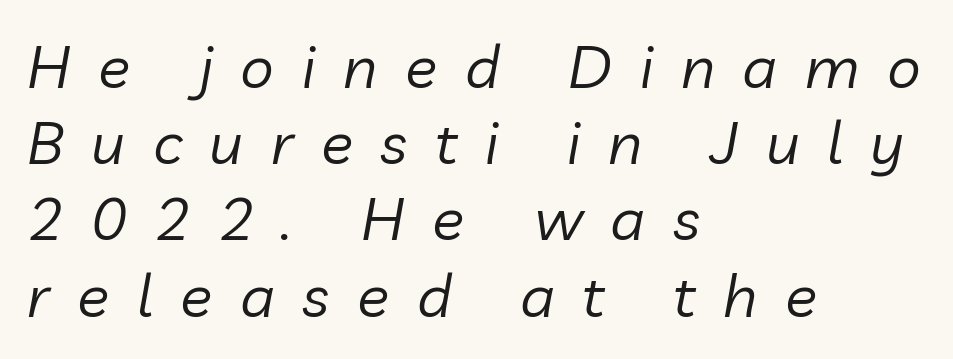
Horizontal alignment here is leftward, the default for most running prose. Caption: face not bold, strokes unweighted. No word sits above an underline. Rows of type keep a routine distance in the vertical direction. Designer's note — italics engaged. The passage shown is typed in a proportional face where columns would drift.
